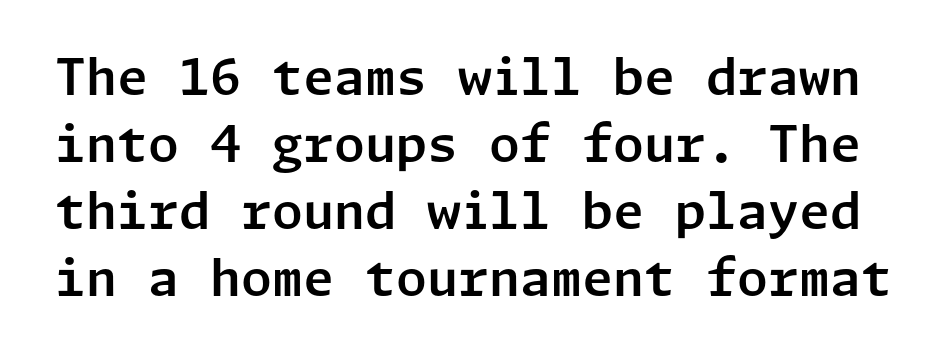
The image shows 50 px sans-serif type, upright; set normal line spacing (1.34x), normal letter spacing, not underlined; low stroke contrast and a medium x-height.
